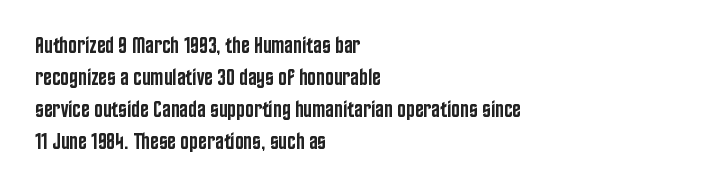
The image shows 23 px text type, upright; set left-aligned, normal line spacing (1.39x), normal letter spacing, not underlined.
